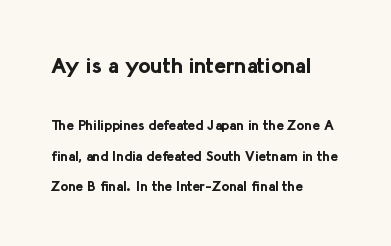
{"italic": "no", "bold": "yes", "underline": "no", "align": "left", "line_spacing": "loose", "line_spacing_ratio": 2.17, "letter_spacing": "normal", "letter_spacing_em": 0.0, "larger_block": "first", "size_ratio": 1.57, "glyph_px": 22}
